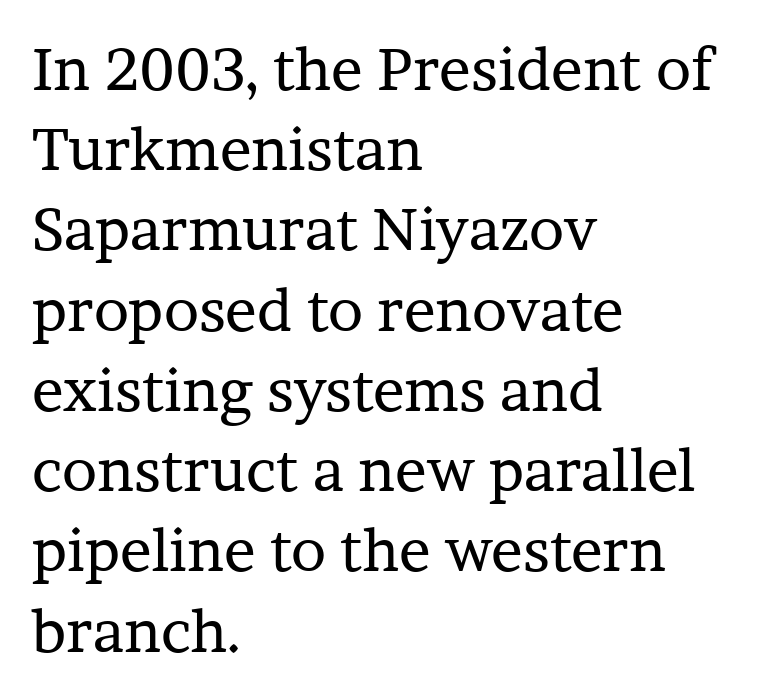
{"serif": "yes", "italic": "no", "bold": "no", "weight": "regular", "width": "normal", "stroke_contrast": "low", "x_height": "medium", "monospaced": "no", "underline": "no", "align": "left", "line_spacing": "normal", "line_spacing_ratio": 1.36, "letter_spacing": "normal", "letter_spacing_em": 0.0, "glyph_px": 59}
